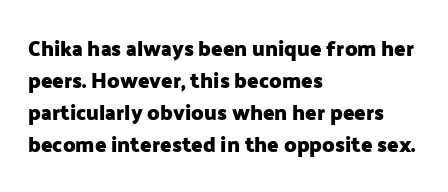
Tracking value appears to be zero — textbook default spacing. Is the type bold? Yes — the strokes are clearly thick and heavy. The block of text has a typical density, with ordinary space between rows. The rag falls on the right side of this text block. Words float on clear page, feet unadorned.
